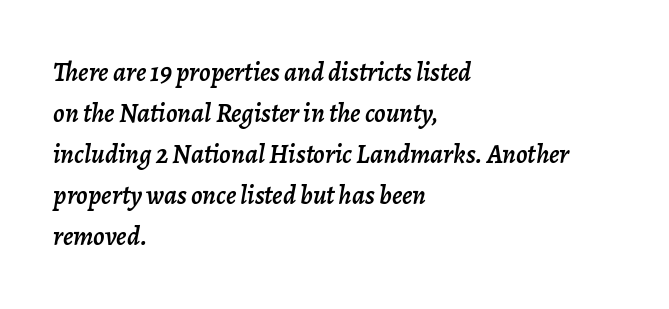
{"italic": "yes", "lean": "right", "slant_degrees": 7, "underline": "no", "align": "left", "line_spacing": "normal", "line_spacing_ratio": 1.52, "letter_spacing": "normal", "letter_spacing_em": 0.0, "glyph_px": 27}
